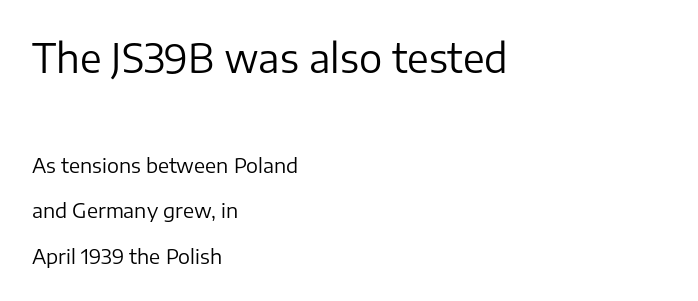
{"serif": "no", "italic": "no", "bold": "no", "weight": "regular", "width": "normal", "stroke_contrast": "low", "x_height": "medium", "monospaced": "no", "underline": "no", "align": "left", "line_spacing": "loose", "line_spacing_ratio": 2.27, "letter_spacing": "normal", "letter_spacing_em": 0.0, "larger_block": "first", "size_ratio": 1.95, "glyph_px": 39}
